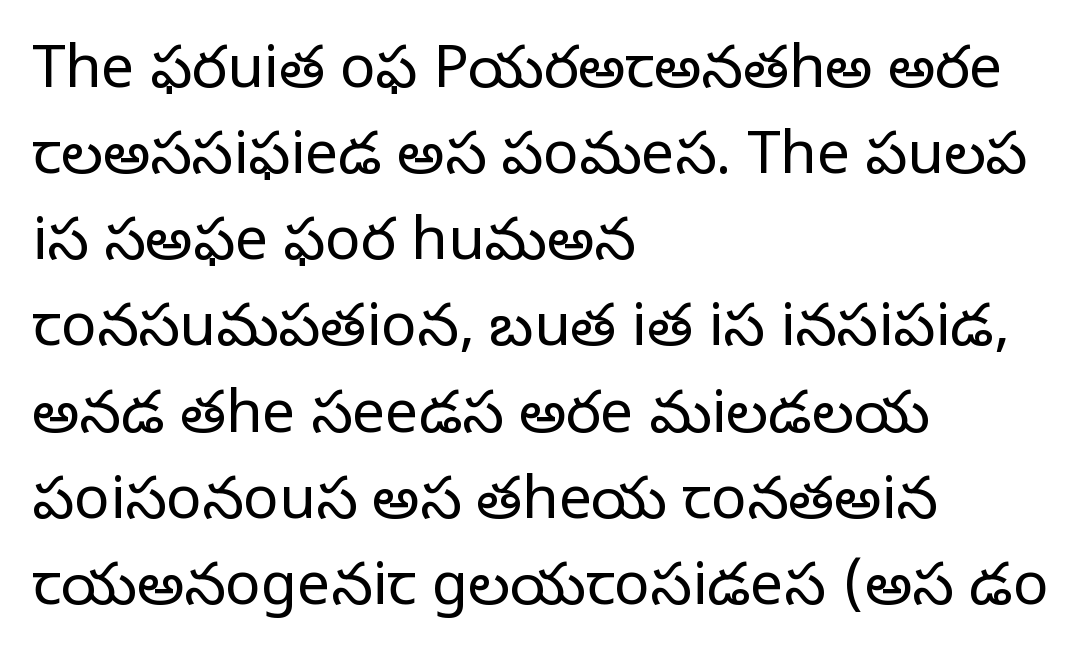
Q: Is the text bold? A: No.
Q: Is the text italic (slanted)? A: No, it is upright.
Q: Is the typeface a serif or a sans-serif typeface? A: Serif.
Q: Is the text underlined? A: No.
Q: How is the paragraph aligned? A: Left-aligned.
Q: Is the spacing between letters normal or unusually wide? A: Normal.
Q: Is the spacing between lines tight, normal or loose? A: Normal.
Q: Width (condensed, normal, or wide)? A: Normal.
Q: Stroke contrast? A: Low.
Q: x-height? A: Large.
Q: Monospaced? A: No.
